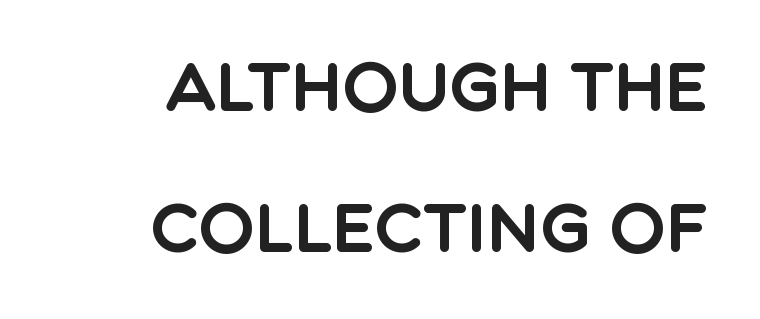
{"serif": "no", "italic": "no", "width": "normal", "x_height": "large", "monospaced": "no", "underline": "no", "line_spacing": "loose", "line_spacing_ratio": 2.11, "letter_spacing": "normal", "letter_spacing_em": 0.0, "glyph_px": 67}
